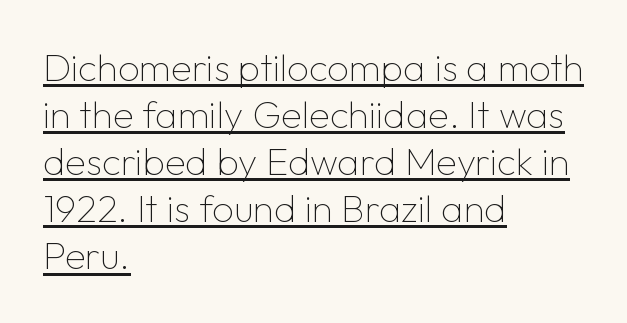
{"serif": "no", "italic": "no", "bold": "no", "weight": "thin", "width": "normal", "stroke_contrast": "low", "x_height": "medium", "monospaced": "no", "underline": "yes", "align": "left", "line_spacing_ratio": 1.24, "letter_spacing": "normal", "letter_spacing_em": 0.0, "glyph_px": 38}
